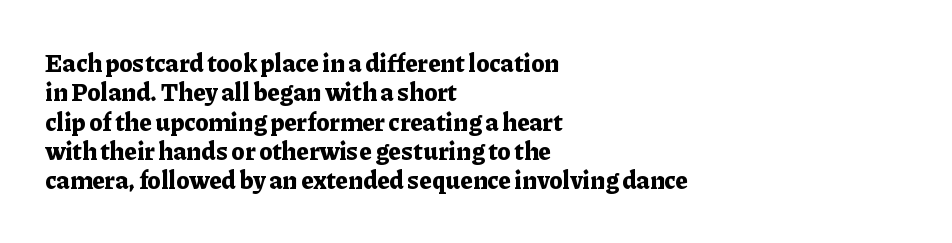
The image shows 24 px bold type, upright; set left-aligned, line spacing 1.22x, normal letter spacing, not underlined.
